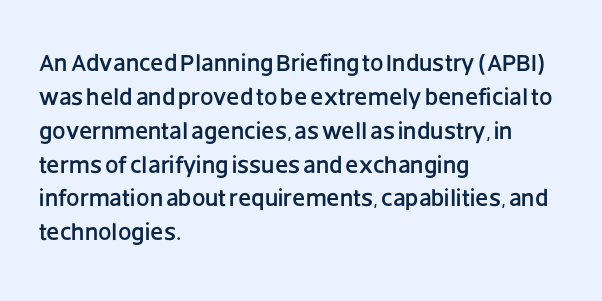
Here the glyphs are tracked normally, forming tight word shapes. A typesetter would call this leading conventional body-copy spacing. Descenders hang freely into open space. Typeset ragged right — the left edge is the straight one. Posture: upright roman.
